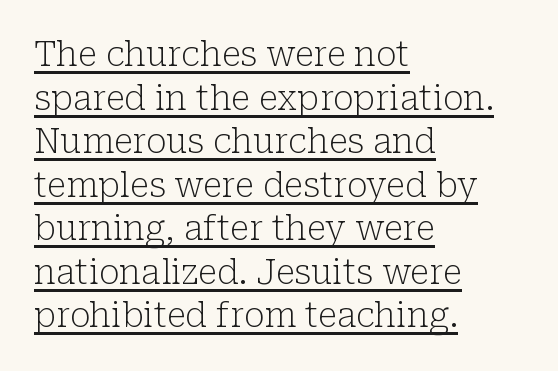
{"serif": "yes", "italic": "no", "bold": "no", "weight": "light", "width": "normal", "stroke_contrast": "low", "x_height": "medium", "monospaced": "no", "underline": "yes", "align": "left", "line_spacing": "normal", "line_spacing_ratio": 1.28, "letter_spacing": "normal", "letter_spacing_em": 0.0, "glyph_px": 34}
